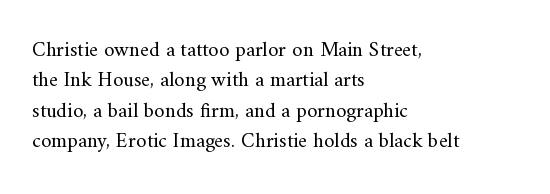
Q: Is the text bold? A: No.
Q: Is the text italic (slanted)? A: No, it is upright.
Q: Is the text underlined? A: No.
Q: How is the paragraph aligned? A: Left-aligned.
Q: Is the spacing between letters normal or unusually wide? A: Normal.
Q: Is the spacing between lines tight, normal or loose? A: Normal.
